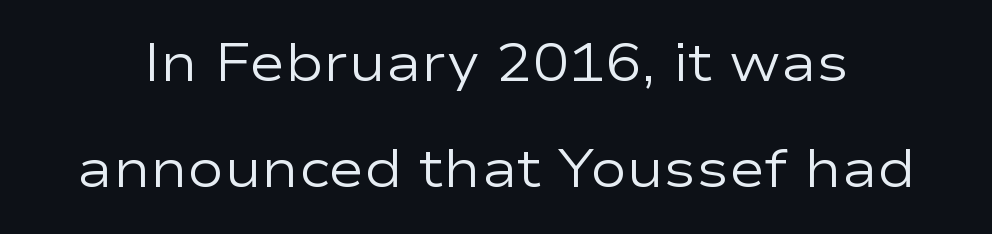
If you measured baseline to baseline, you'd find a long distance. The letters stand straight up with perfectly vertical stems. Character widths vary here, with narrow letters taking less room than wide ones. Letters rest on an invisible, unmarked baseline.
